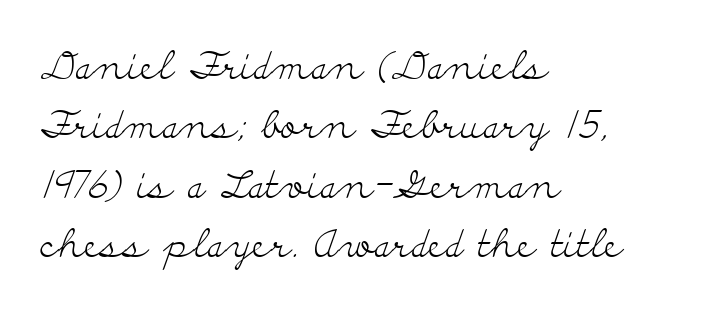
Visually the block forms a straight wall on the left and a jagged coastline on the right. Letters rest on an invisible, unmarked baseline. No extra ink here — the face is not bold. The designer went with a serif here, giving each stem small feet.
